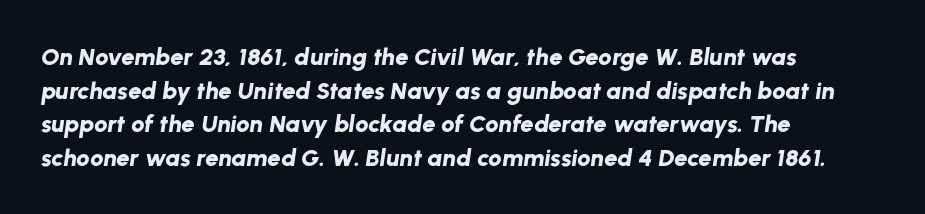
The image shows 24 px bold type, italic (leaning right); set left-aligned, normal line spacing (1.4x), normal letter spacing, not underlined.
